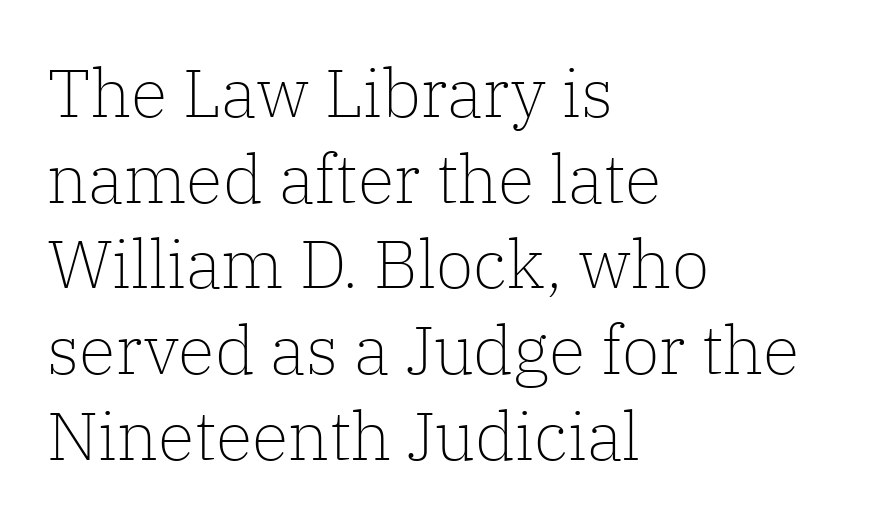
{"serif": "yes", "italic": "no", "bold": "no", "weight": "light", "width": "normal", "stroke_contrast": "low", "x_height": "medium", "monospaced": "no", "underline": "no", "align": "left", "line_spacing": "normal", "line_spacing_ratio": 1.26, "letter_spacing": "normal", "letter_spacing_em": 0.0, "glyph_px": 68}
